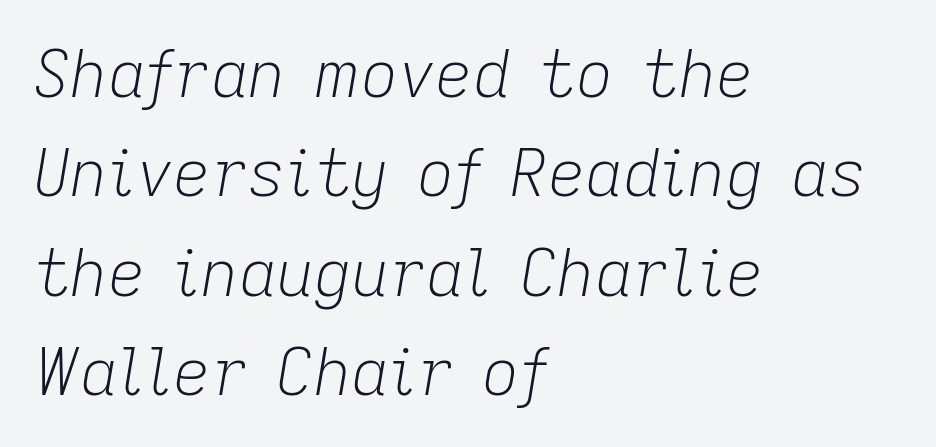
{"italic": "yes", "lean": "right", "slant_degrees": 9, "bold": "no", "weight": "light", "width": "normal", "stroke_contrast": "low", "x_height": "medium", "monospaced": "no", "underline": "no", "align": "left", "line_spacing": "normal", "line_spacing_ratio": 1.53, "letter_spacing": "normal", "letter_spacing_em": 0.0, "glyph_px": 65}
